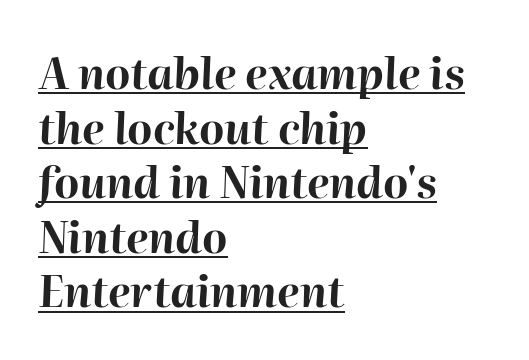
The typesetter has applied underlining to the passage shown. What's the leading like? Ordinary, nothing unusual. The face used here has the dense, thick strokes of a bold. Rendered with sloped, italic letterforms.
